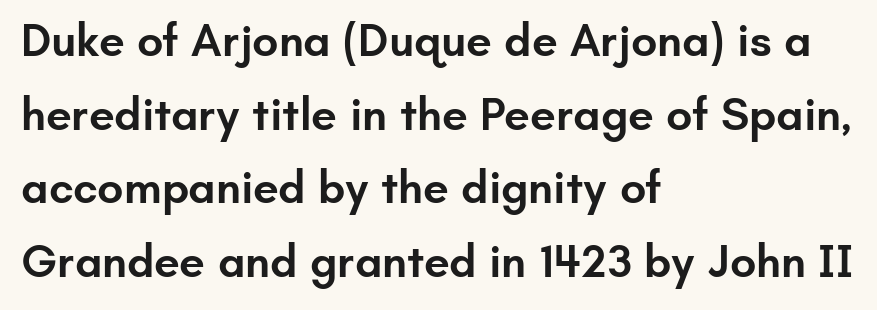
Observe the ordinary spacing: letters are neighbours, not strangers. The line-height multiplier appears to be the usual default. Only glyphs here, with clear space below each row. Quick note: not italic, upright. The face used here is a sans, in the tradition of grotesques and geometrics.
